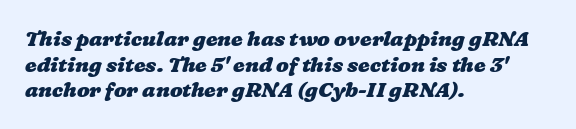
The image shows 21 px bold type; set left-aligned, line spacing 1.22x, normal letter spacing, not underlined.
